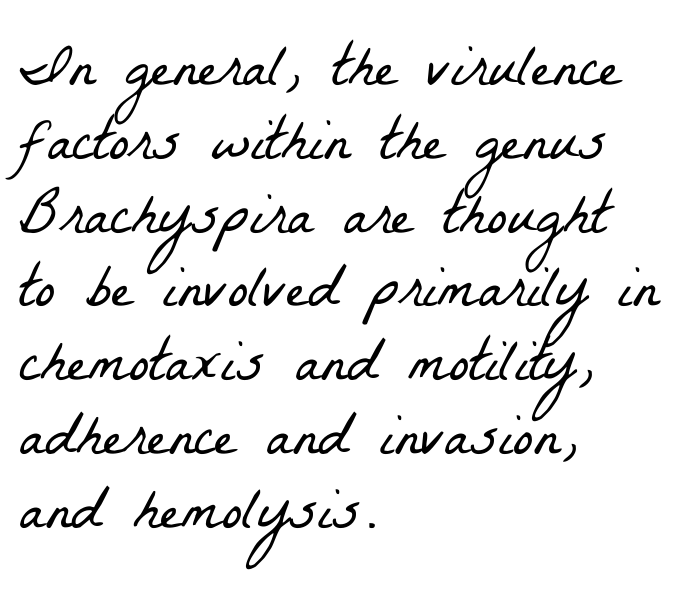
{"serif": "yes", "bold": "no", "weight": "light", "width": "condensed", "stroke_contrast": "low", "x_height": "medium", "monospaced": "no", "underline": "no", "align": "left", "line_spacing_ratio": 1.21, "letter_spacing": "normal", "letter_spacing_em": 0.0, "glyph_px": 61}
